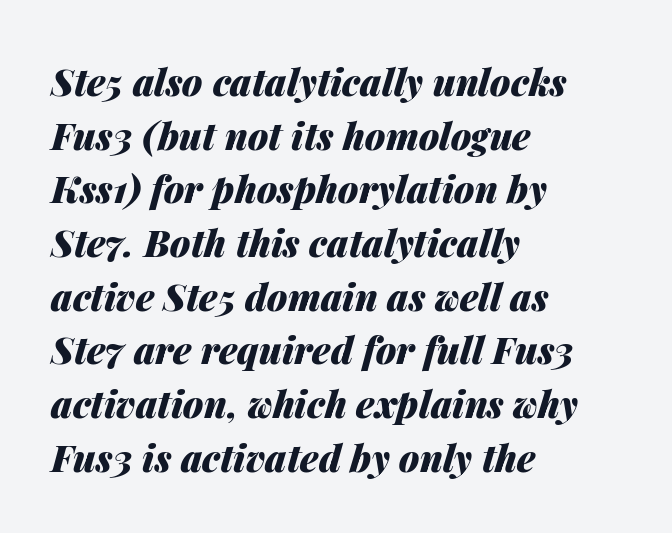
In CSS terms this would be text-align: left. Lines of text with bare space underneath. The glyphs look as if they've been sheared to an angle. Do the characters align in a grid? No, the font is proportional. Standard letterfit; no display-style spreading of the glyphs.
